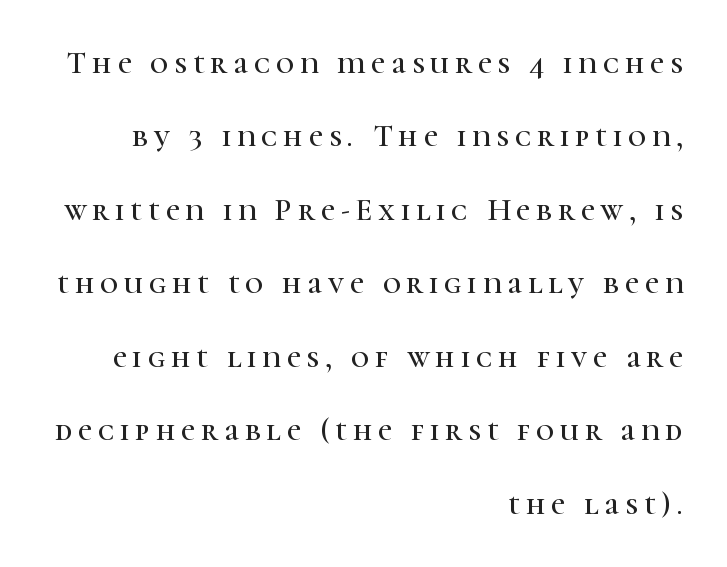
{"serif": "yes", "italic": "no", "width": "normal", "stroke_contrast": "high", "x_height": "medium", "monospaced": "no", "underline": "no", "align": "right", "line_spacing": "loose", "line_spacing_ratio": 2.37, "glyph_px": 31}
